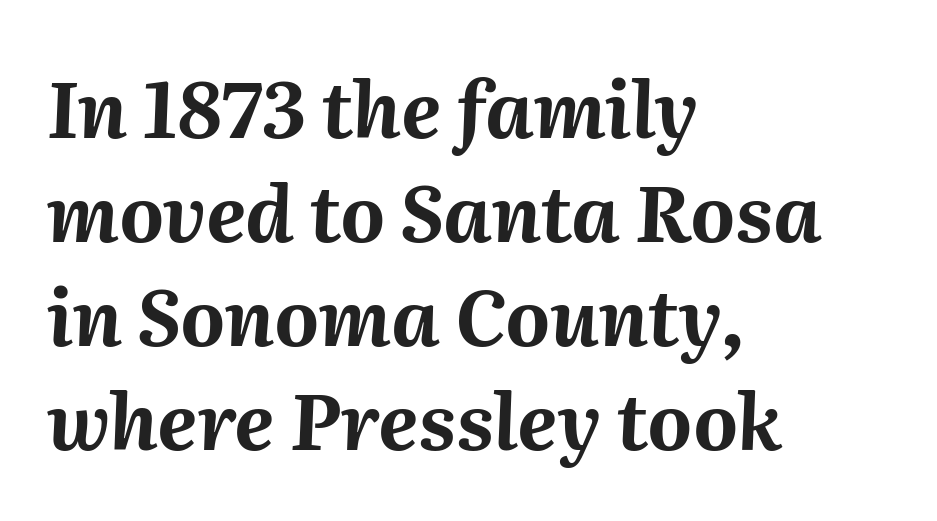
{"italic": "yes", "lean": "right", "slant_degrees": 2, "bold": "yes", "weight": "bold", "width": "normal", "stroke_contrast": "medium", "x_height": "medium", "monospaced": "no", "underline": "no", "align": "left", "line_spacing": "normal", "line_spacing_ratio": 1.35, "letter_spacing": "normal", "letter_spacing_em": 0.0, "glyph_px": 77}
